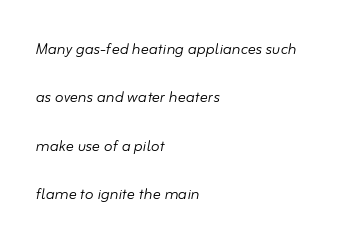
The image shows 20 px text type, italic (leaning right); set left-aligned, loose line spacing (2.42x), normal letter spacing, not underlined.
